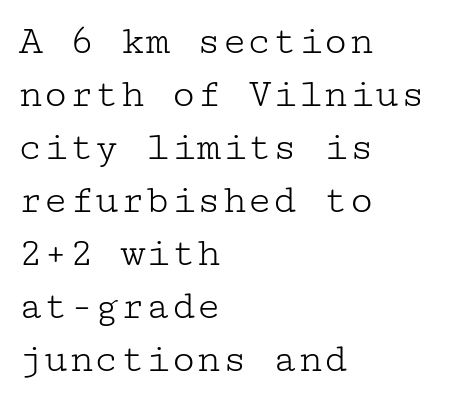
Q: Is the text bold? A: No.
Q: Is the text italic (slanted)? A: No, it is upright.
Q: Is the typeface a serif or a sans-serif typeface? A: Serif.
Q: Is the text underlined? A: No.
Q: How is the paragraph aligned? A: Left-aligned.
Q: Is the spacing between letters normal or unusually wide? A: Normal.
Q: Is the spacing between lines tight, normal or loose? A: Normal.
Q: Width (condensed, normal, or wide)? A: Wide.
Q: Stroke contrast? A: Low.
Q: x-height? A: Medium.
